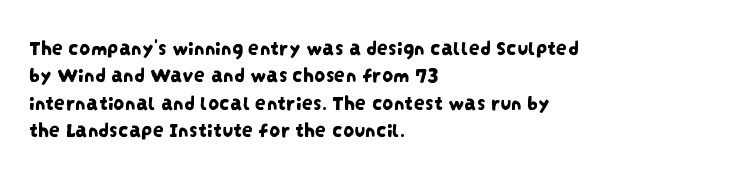
The image shows 22 px text type; set left-aligned, normal line spacing (1.25x), normal letter spacing, not underlined.
